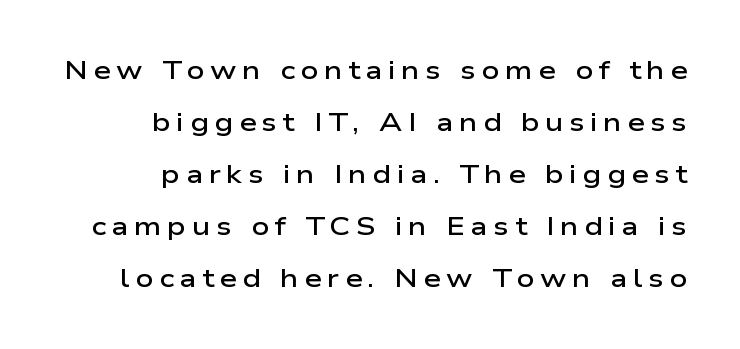
A semibold gives these letters moderate extra thickness, short of bold. Underlining? Definitely not there. The rendering uses a large line-height, opening up the rows. Every row of glyphs terminates at an identical x-position on the right.
